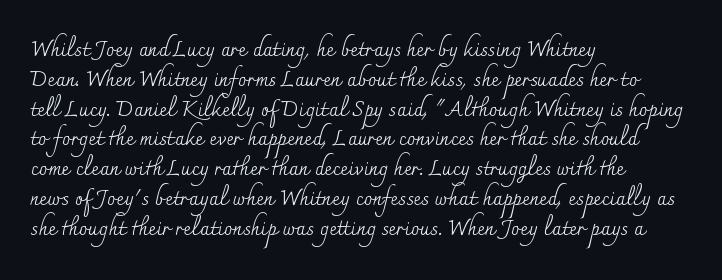
{"bold": "no", "underline": "no", "align": "left", "line_spacing": "normal", "line_spacing_ratio": 1.42, "letter_spacing": "normal", "letter_spacing_em": 0.0, "glyph_px": 21}
